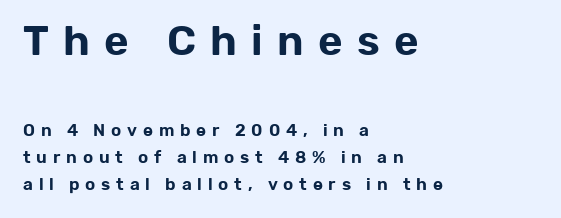
{"serif": "no", "italic": "no", "width": "normal", "stroke_contrast": "low", "x_height": "medium", "monospaced": "no", "underline": "no", "align": "left", "line_spacing": "normal", "line_spacing_ratio": 1.59, "letter_spacing": "wide", "letter_spacing_em": 0.34, "larger_block": "first", "size_ratio": 2.47, "glyph_px": 42}
